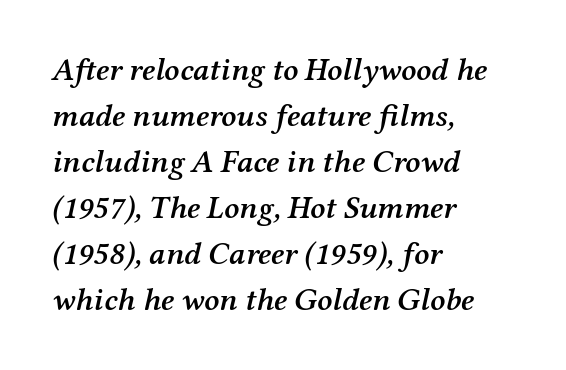
Line starts are locked; line ends wander. What stands out about the letter spacing? Nothing — it is the standard amount. In terms of leading, this rendering sits right in the middle. Small tapered or slab feet sit at the stroke ends, so this counts as serif.
